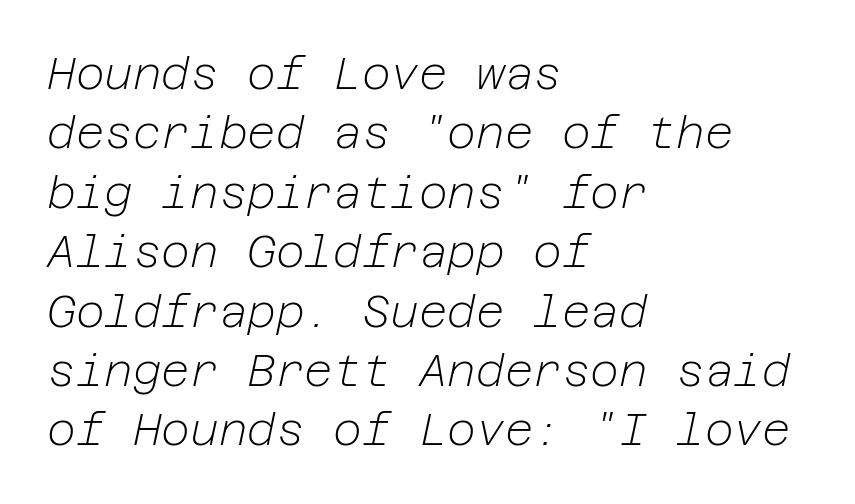
{"italic": "yes", "lean": "right", "slant_degrees": 12, "bold": "no", "weight": "light", "width": "normal", "stroke_contrast": "low", "x_height": "medium", "underline": "no", "align": "left", "line_spacing": "normal", "line_spacing_ratio": 1.35, "letter_spacing": "normal", "letter_spacing_em": 0.0, "glyph_px": 44}
